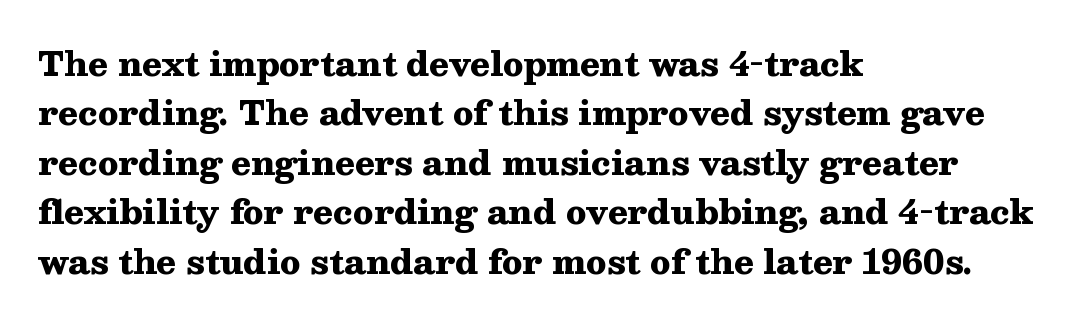
Q: Is the text bold? A: Yes.
Q: Is the text italic (slanted)? A: No, it is upright.
Q: Is the typeface a serif or a sans-serif typeface? A: Serif.
Q: Is the text underlined? A: No.
Q: How is the paragraph aligned? A: Left-aligned.
Q: Is the spacing between letters normal or unusually wide? A: Normal.
Q: Is the spacing between lines tight, normal or loose? A: Normal.
Q: Width (condensed, normal, or wide)? A: Wide.
Q: Stroke contrast? A: Medium.
Q: x-height? A: Medium.
Q: Monospaced? A: No.
